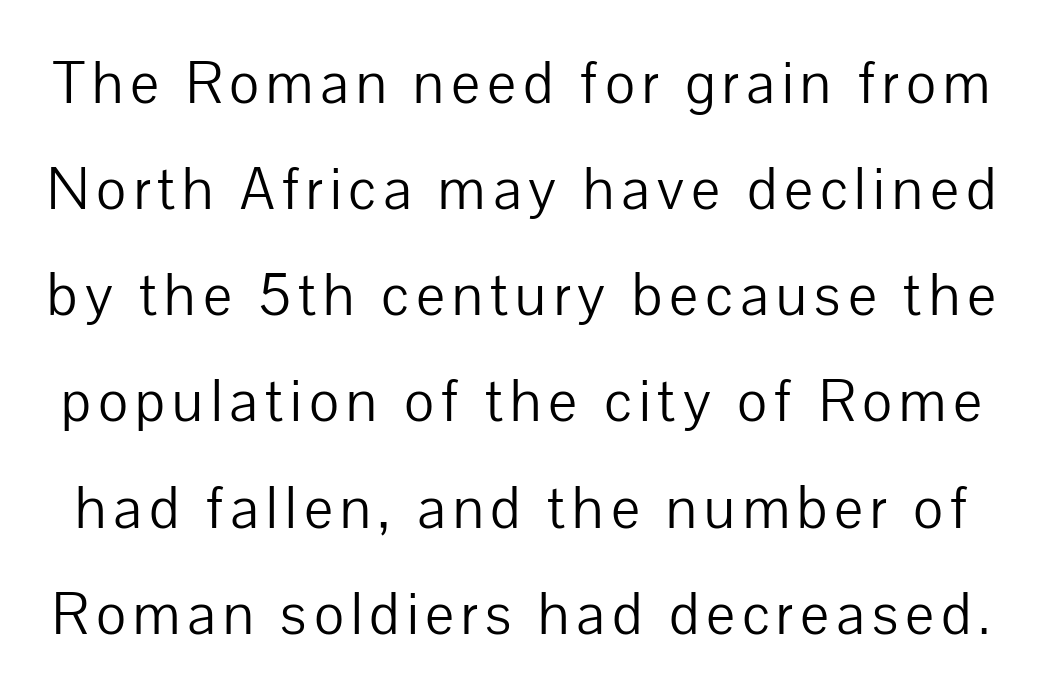
{"serif": "no", "italic": "no", "bold": "no", "weight": "light", "width": "normal", "stroke_contrast": "low", "x_height": "medium", "monospaced": "no", "underline": "no", "line_spacing_ratio": 1.83, "glyph_px": 58}
